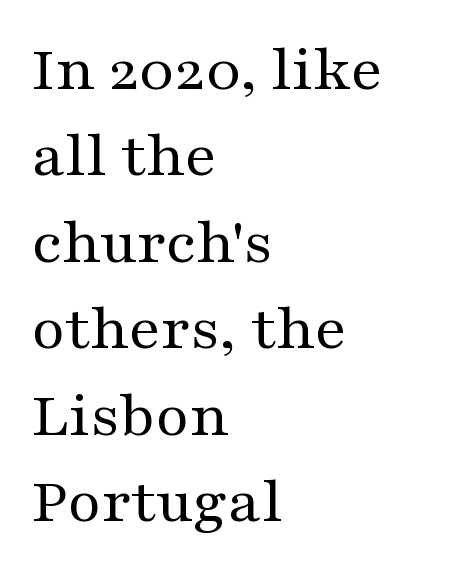
The image shows 65 px regular-weight, wide serif type, upright; set left-aligned, normal line spacing (1.33x), normal letter spacing, not underlined; medium stroke contrast and a medium x-height.
